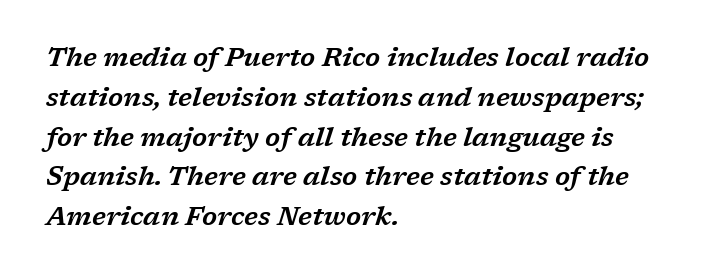
Q: Is the text italic (slanted)? A: Yes, it leans right by about 17 degrees.
Q: Is the text underlined? A: No.
Q: How is the paragraph aligned? A: Left-aligned.
Q: Is the spacing between letters normal or unusually wide? A: Normal.
Q: Is the spacing between lines tight, normal or loose? A: Normal.
